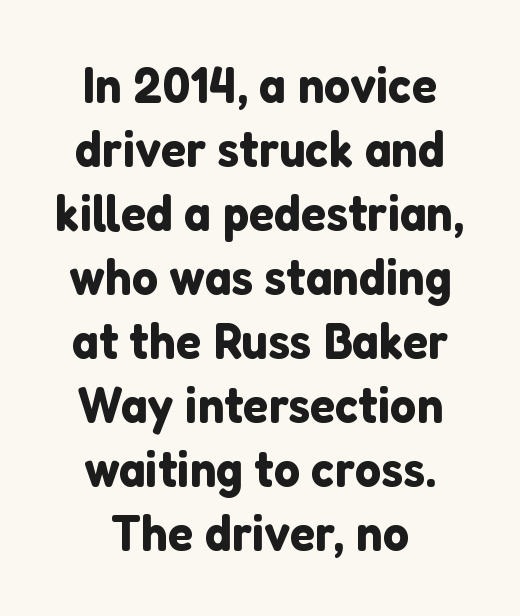
The image shows 52 px sans-serif type, upright; set centered, line spacing 1.23x, normal letter spacing, not underlined; low stroke contrast and a medium x-height.
